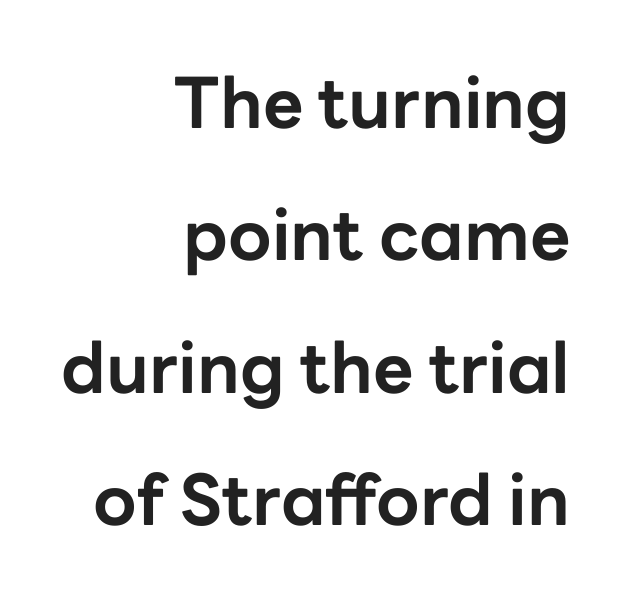
{"serif": "no", "italic": "no", "bold": "yes", "weight": "bold", "width": "normal", "stroke_contrast": "low", "x_height": "medium", "monospaced": "no", "underline": "no", "align": "right", "line_spacing_ratio": 1.89, "letter_spacing": "normal", "letter_spacing_em": 0.0, "glyph_px": 70}
